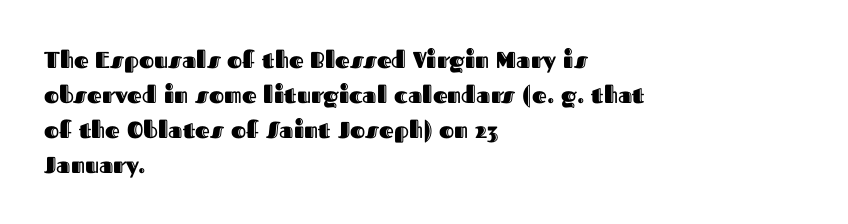
Q: Is the text italic (slanted)? A: No, it is upright.
Q: Is the text underlined? A: No.
Q: How is the paragraph aligned? A: Left-aligned.
Q: Is the spacing between letters normal or unusually wide? A: Normal.
Q: Is the spacing between lines tight, normal or loose? A: Normal.
